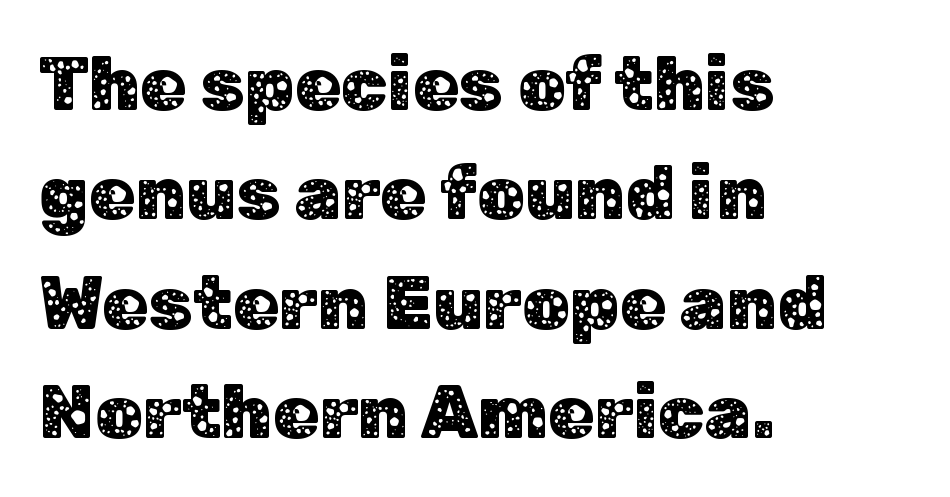
The image shows 75 px sans-serif type, upright; set left-aligned, normal line spacing (1.46x), normal letter spacing, not underlined; low stroke contrast and a medium x-height.
